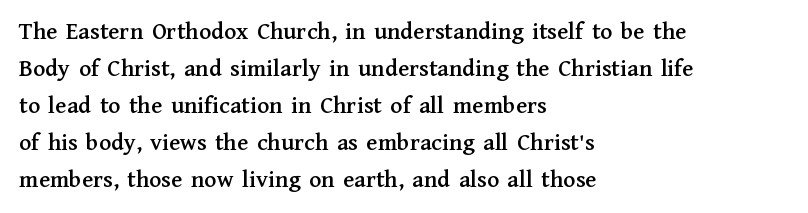
The image shows 25 px text type, upright; set left-aligned, normal line spacing (1.48x), normal letter spacing, not underlined.
